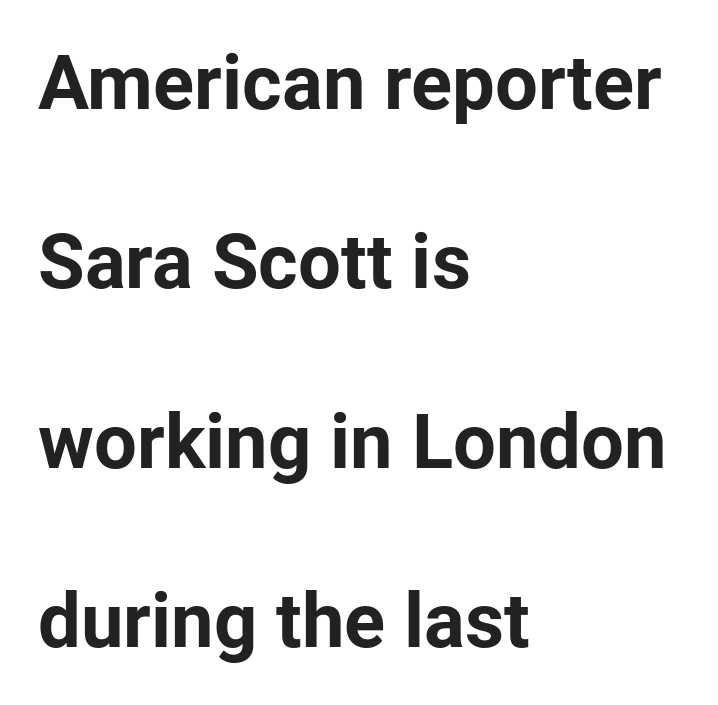
{"serif": "no", "italic": "no", "bold": "yes", "weight": "bold", "width": "normal", "stroke_contrast": "low", "x_height": "medium", "monospaced": "no", "underline": "no", "align": "left", "line_spacing": "loose", "line_spacing_ratio": 2.36, "letter_spacing": "normal", "letter_spacing_em": 0.0, "glyph_px": 76}
